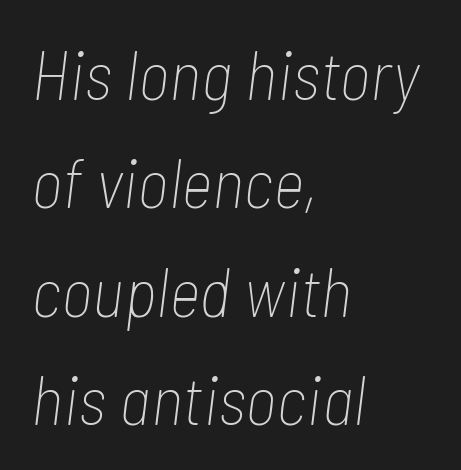
Here the designer chose a conventional face with non-uniform glyph widths. The face used here is rendered with its standard letterfit. These lines are set flush left with a ragged right edge. Leading matches the norm, producing a regular column. The weight would be labelled regular, book, light, or lighter still. Has an underline been added? It has not.
